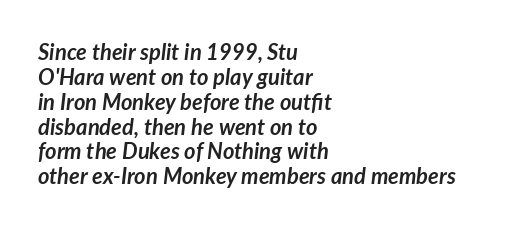
The image shows 22 px bold type, italic (leaning right); set left-aligned, tight line spacing (1.13x), normal letter spacing, not underlined.
